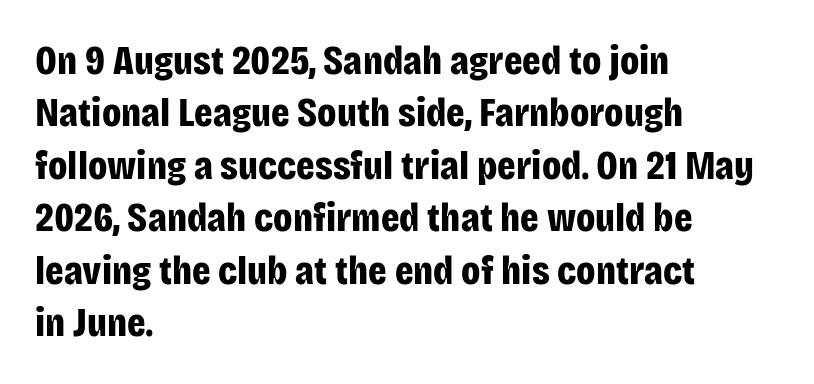
The image shows 41 px bold, condensed sans-serif type, upright; set left-aligned, normal line spacing (1.28x), normal letter spacing, not underlined; low stroke contrast and a large x-height.
